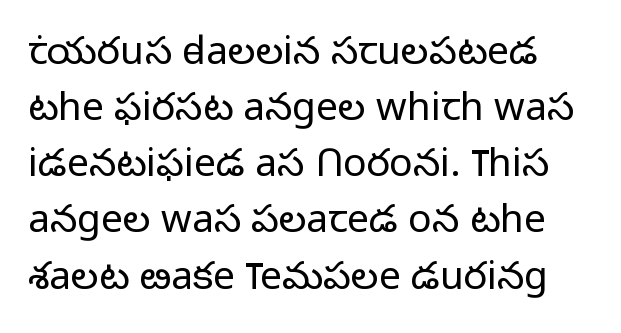
The image shows 39 px light sans-serif type, upright; set normal line spacing (1.44x), normal letter spacing, not underlined; low stroke contrast and a medium x-height.
